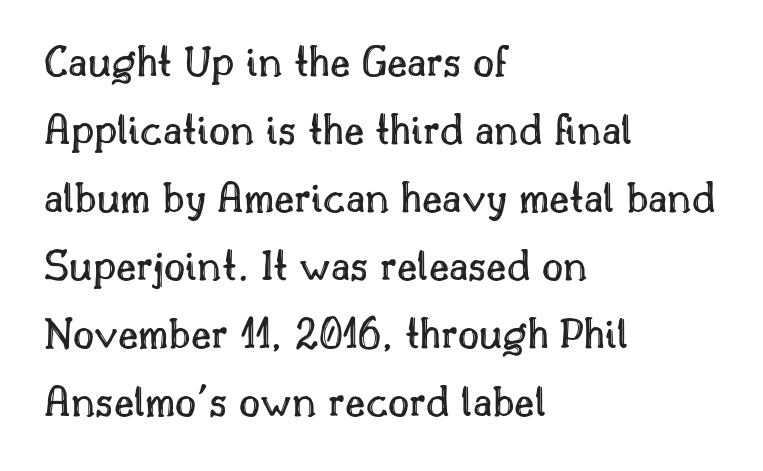
Q: Is the text italic (slanted)? A: No, it is upright.
Q: Is the text underlined? A: No.
Q: How is the paragraph aligned? A: Left-aligned.
Q: Is the spacing between letters normal or unusually wide? A: Normal.
Q: Is the spacing between lines tight, normal or loose? A: Normal.
Q: Width (condensed, normal, or wide)? A: Normal.
Q: x-height? A: Small.
Q: Monospaced? A: No.
